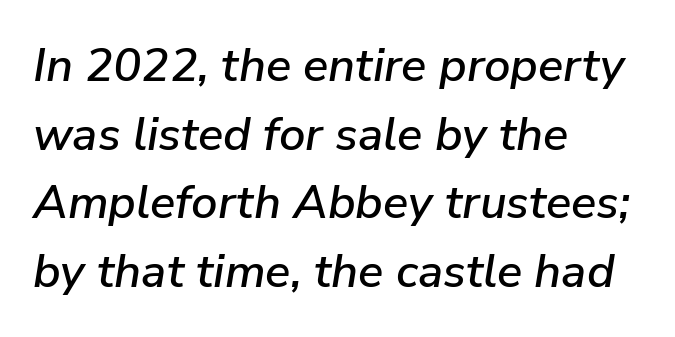
Q: Is the text italic (slanted)? A: Yes, it leans right by about 9 degrees.
Q: Is the text underlined? A: No.
Q: How is the paragraph aligned? A: Left-aligned.
Q: Is the spacing between letters normal or unusually wide? A: Normal.
Q: Is the spacing between lines tight, normal or loose? A: Normal.
Q: Width (condensed, normal, or wide)? A: Normal.
Q: Stroke contrast? A: Low.
Q: x-height? A: Medium.
Q: Monospaced? A: No.
